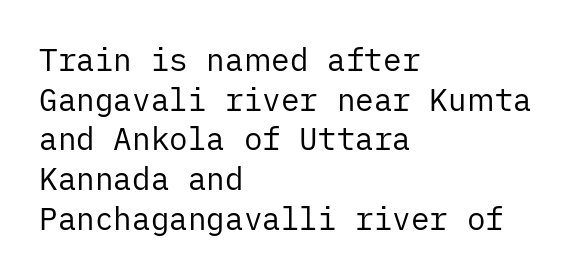
Q: Is the text bold? A: No.
Q: Is the text italic (slanted)? A: No, it is upright.
Q: Is the typeface a serif or a sans-serif typeface? A: Sans-serif.
Q: Is the text underlined? A: No.
Q: How is the paragraph aligned? A: Left-aligned.
Q: Is the spacing between letters normal or unusually wide? A: Normal.
Q: Is the spacing between lines tight, normal or loose? A: Normal.
Q: Width (condensed, normal, or wide)? A: Normal.
Q: Stroke contrast? A: Low.
Q: x-height? A: Medium.
